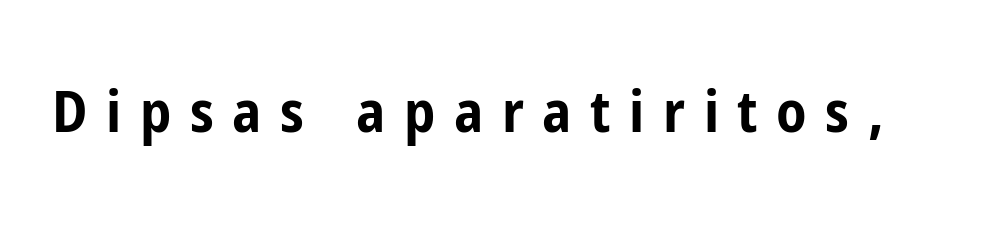
Just letters on the line, the space beneath them empty. Designer's note — italics off, roman on. Students, this is bold: see how much ink each stroke carries. The letters advance in unequal steps, a hallmark of proportional type. Grotesque or geometric, the face here clearly has no serifs. The face used here is rendered with a markedly widened letterfit.
